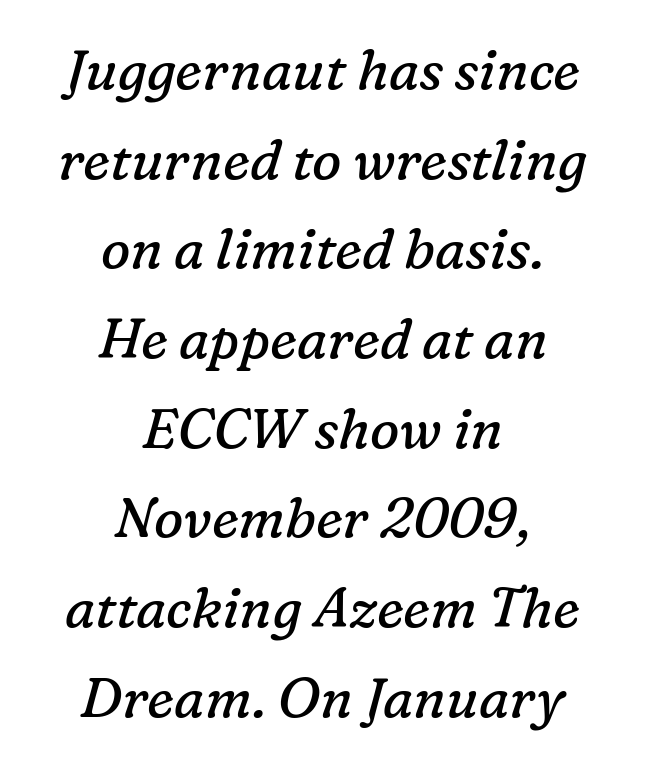
The image shows 55 px regular-weight serif type, italic (leaning right); set centered, normal line spacing (1.63x), normal letter spacing, not underlined; low stroke contrast and a medium x-height.
